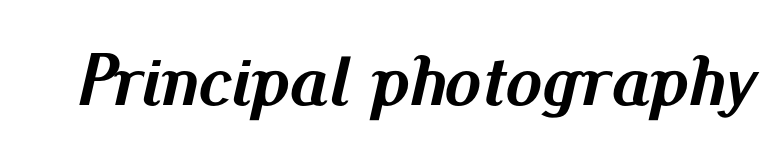
The image shows 74 px semibold type, italic (leaning right); set normal letter spacing, not underlined; medium stroke contrast and a small x-height.
